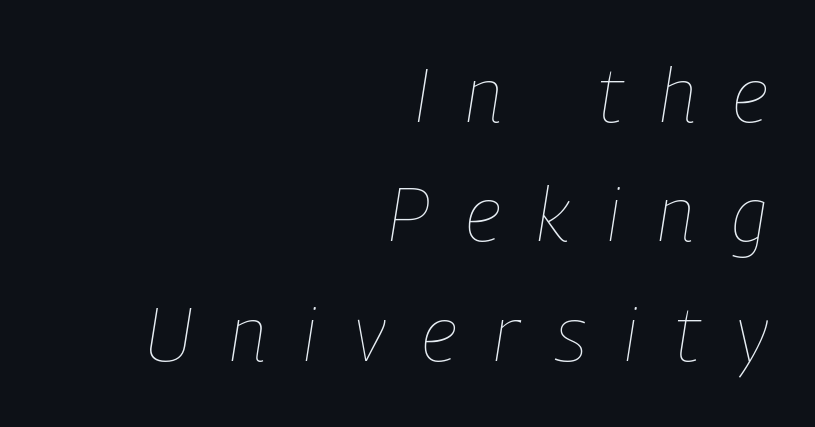
This sample has the flowing, uneven cadence of proportional lettering. The specimen reads as italic at a glance. A normal amount of white space separates one row of letters from the next. Each word looks stretched out because of the extra space between its letters. Notice how the passage keeps a crisp vertical edge on the right only.
